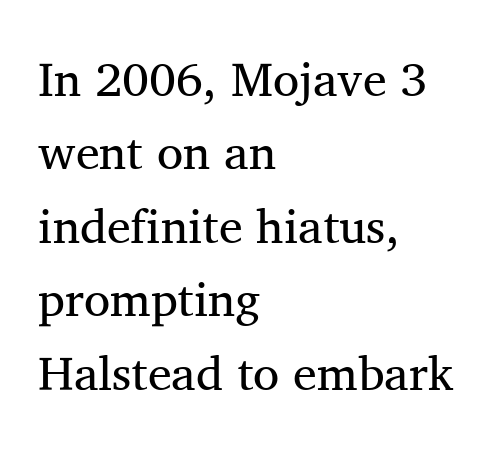
The image shows 48 px regular-weight serif type, upright; set left-aligned, normal line spacing (1.53x), normal letter spacing, not underlined; medium stroke contrast and a medium x-height.
